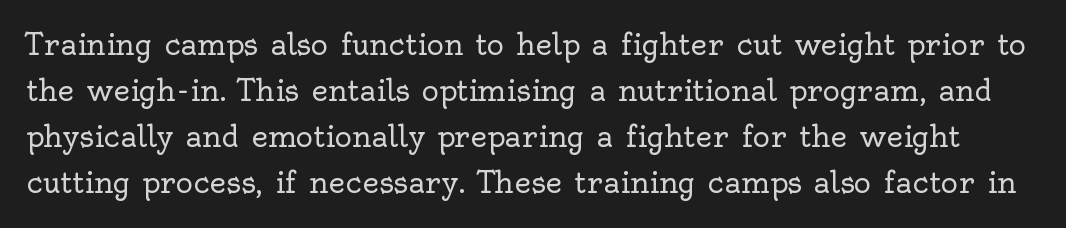
{"serif": "yes", "italic": "no", "bold": "no", "weight": "regular", "width": "normal", "x_height": "small", "monospaced": "no", "underline": "no", "line_spacing": "normal", "line_spacing_ratio": 1.59, "letter_spacing": "normal", "letter_spacing_em": 0.0, "glyph_px": 29}
